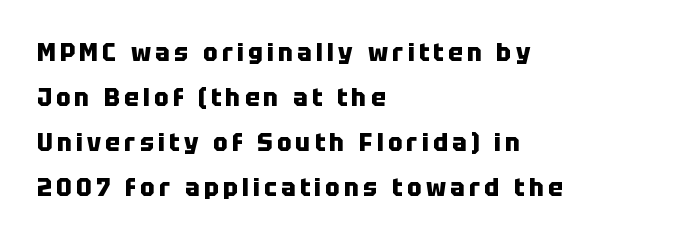
The image shows 24 px bold type, upright; set left-aligned, line spacing 1.88x, not underlined.
